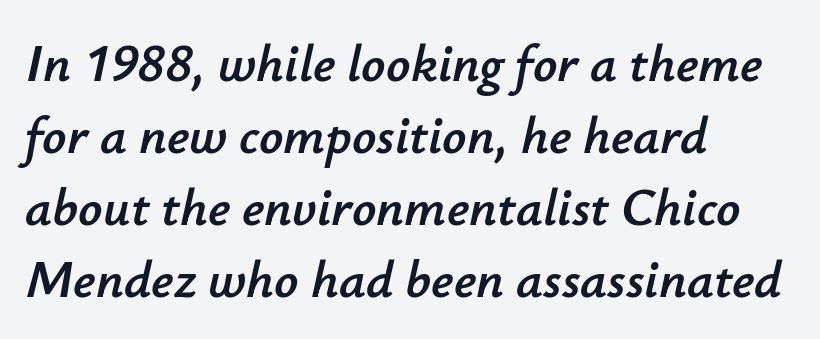
The typography opts for an oblique posture over an upright one. The face used here is proportionally spaced, like ordinary book or web type. The specimen omits any rule beneath the text block's lines. The rows are spaced the way most documents space them. What stands out about the letter spacing? Nothing — it is the standard amount.
